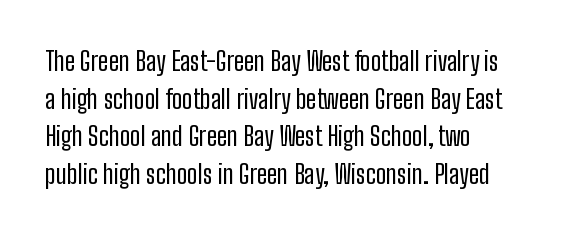
Q: Is the text bold? A: No.
Q: Is the text italic (slanted)? A: No, it is upright.
Q: Is the text underlined? A: No.
Q: How is the paragraph aligned? A: Left-aligned.
Q: Is the spacing between letters normal or unusually wide? A: Normal.
Q: Is the spacing between lines tight, normal or loose? A: Normal.
